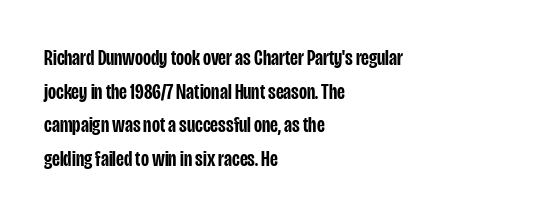
Every character sits straight up, as roman type does. Does extra space separate the letters? No, they use regular spacing. A somewhat darkened texture: the type is semibold rather than bold. A typesetter would call this leading conventional body-copy spacing.
